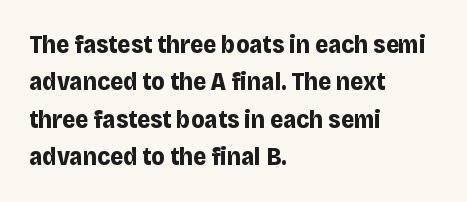
Q: Is the text bold? A: Yes.
Q: Is the text italic (slanted)? A: No, it is upright.
Q: Is the text underlined? A: No.
Q: How is the paragraph aligned? A: Left-aligned.
Q: Is the spacing between letters normal or unusually wide? A: Normal.
Q: Is the spacing between lines tight, normal or loose? A: Normal.
